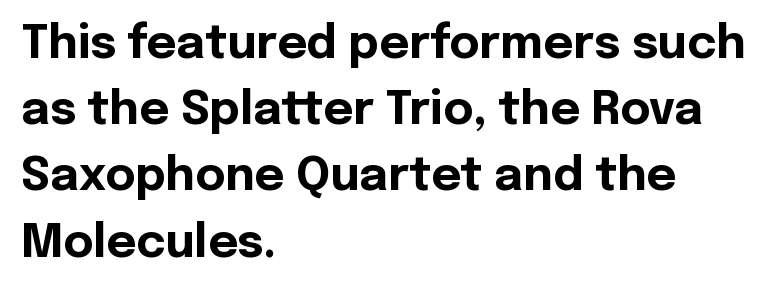
{"serif": "no", "italic": "no", "bold": "yes", "weight": "bold", "width": "normal", "x_height": "medium", "monospaced": "no", "underline": "no", "align": "left", "line_spacing": "normal", "line_spacing_ratio": 1.44, "letter_spacing": "normal", "letter_spacing_em": 0.0, "glyph_px": 46}
